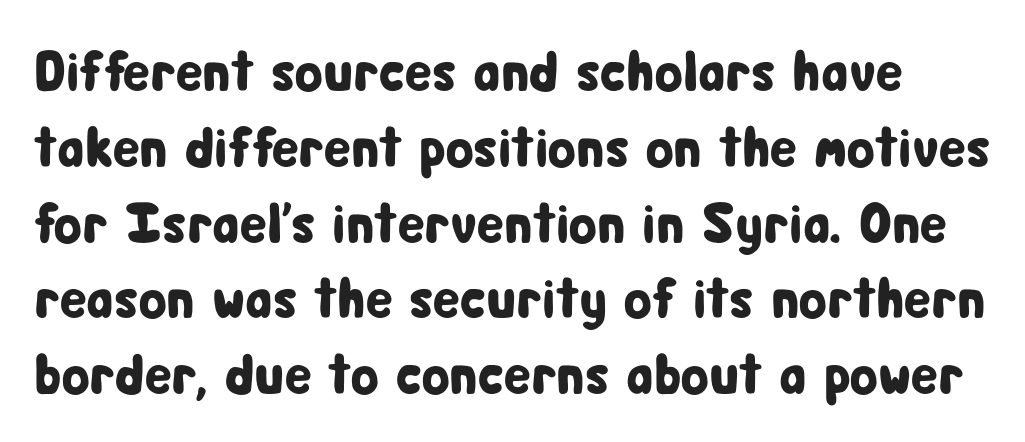
Each letter's strokes conclude bluntly, with no projecting serifs. How would I describe the line gaps? Plain and ordinary. Between one letter and the next there's only the usual sliver of space. Anything drawn beneath the words? Only blank space. Varying glyph widths throughout — classic text-font behaviour.
